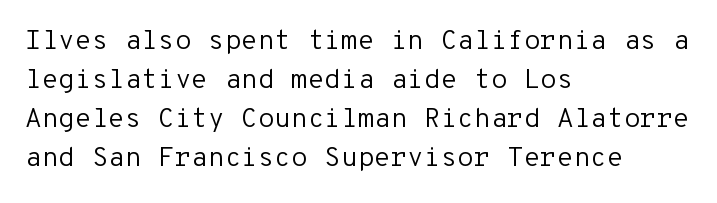
The image shows 27 px text type, upright; set left-aligned, normal line spacing (1.45x), normal letter spacing, not underlined.
